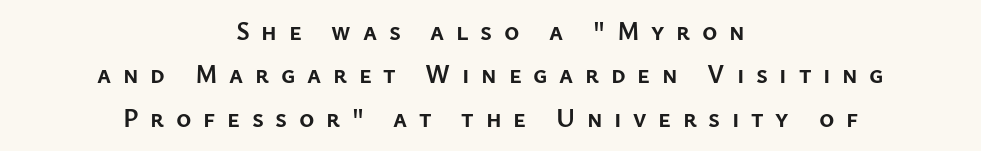
Q: Is the text bold? A: Yes.
Q: Is the text italic (slanted)? A: No, it is upright.
Q: Is the text underlined? A: No.
Q: How is the paragraph aligned? A: Centered.
Q: Is the spacing between letters normal or unusually wide? A: Unusually wide.
Q: Is the spacing between lines tight, normal or loose? A: Normal.
